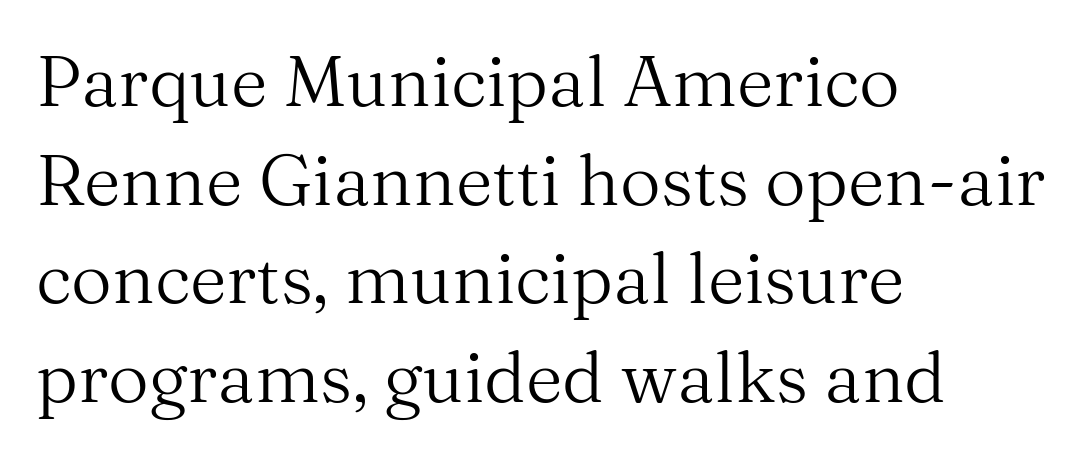
Varying glyph widths throughout — classic text-font behaviour. Notice how the stems are strictly vertical — no italics here. Characters follow at the spacing the type designer built in. Ink coverage per letter is moderate at most. Unlike a clean sans, this face finishes its strokes with serifs. This sample keeps an unexceptional amount of space between lines.
